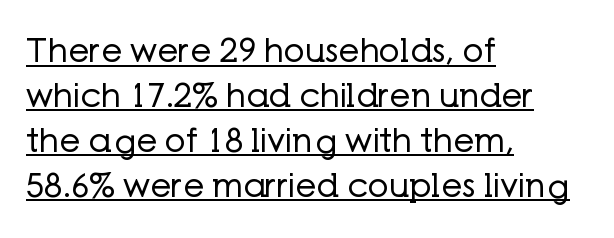
Is this a fixed-width face? No — the glyphs have proportional, varying widths. What kind of face is this? One without serifs — a sans. The face looks like a standard text weight, possibly lighter. Each line of the rendering has a horizontal stroke beneath the glyphs. Does the copy run flush right? No — it runs flush left. Style check: upright.
